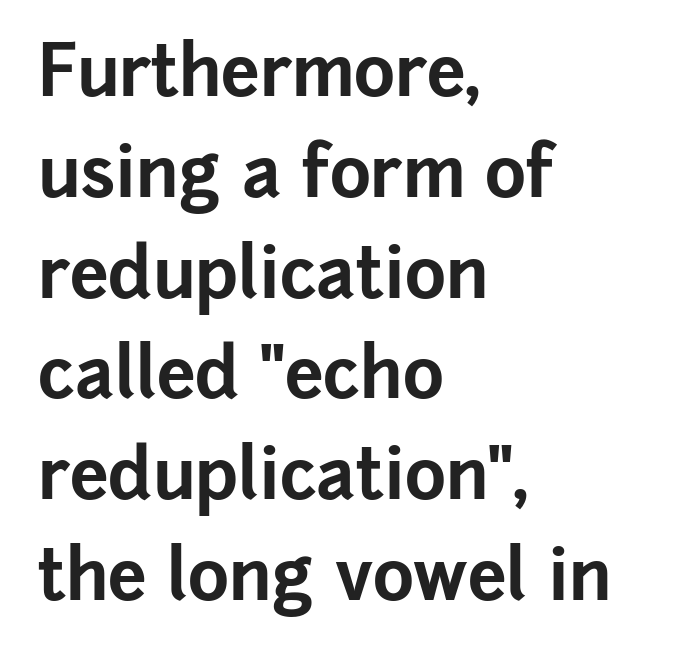
Has an underline been added? It has not. It's the straight-up-and-down kind of type. Thick stems and heavy bowls — unmistakably bold. Looks like regular typesetting: each glyph gets only the width it needs. In terms of letterspacing, this is plain default setting.
